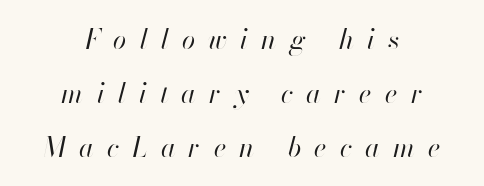
Lines of text with bare space underneath. The letters are slanted; this is an italic face. Both edges are ragged and mirror each other, which tells us the setting is centered. Short note: letters widely spaced.
